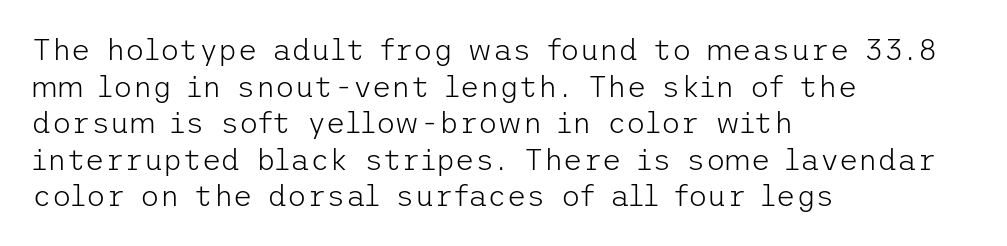
Q: Is the text bold? A: No.
Q: Is the text italic (slanted)? A: No, it is upright.
Q: Is the typeface a serif or a sans-serif typeface? A: Sans-serif.
Q: Is the text underlined? A: No.
Q: How is the paragraph aligned? A: Left-aligned.
Q: Is the spacing between letters normal or unusually wide? A: Normal.
Q: Width (condensed, normal, or wide)? A: Normal.
Q: Stroke contrast? A: Low.
Q: x-height? A: Medium.
